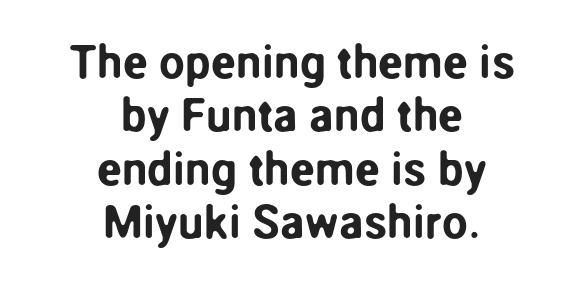
Nobody drew a line under any word here. Spacing verdict: proportional, widths tailored to each character. The passage is arranged like a title page — every line centered. This sample uses an upright cut, with every glyph sitting square on the baseline.
